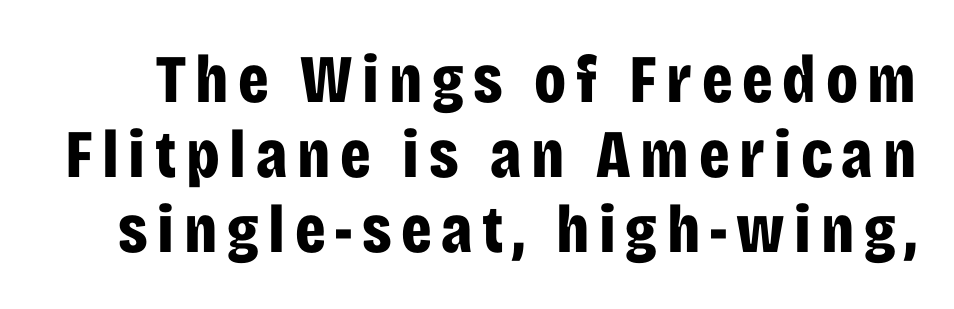
The passage shown stacks its lines with hardly any gap. Spacing verdict: proportional, widths tailored to each character. Each row of text sits above clean, open space. Chunky letters — that's bold for sure. Ordinary non-slanted type is in use. To sum up the face: it is a sans, with no serifs.
